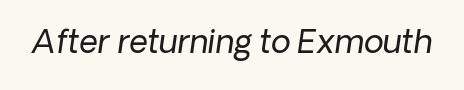
The letterforms sit shoulder to shoulder at normal distance. Looks like regular typesetting: each glyph gets only the width it needs. Rule under the text: the space is simply empty. The specimen reads as italic at a glance. On a weight scale, this lands at 450 or below.
